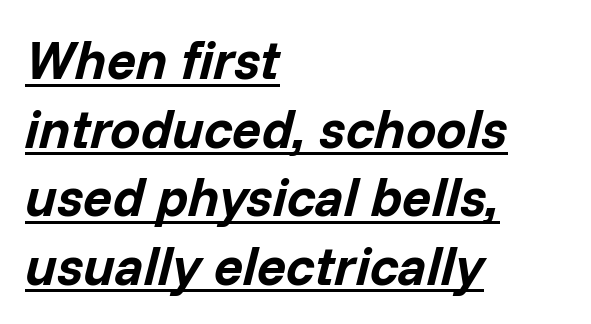
Q: Is the text bold? A: Yes.
Q: Is the text italic (slanted)? A: Yes, it leans right by about 14 degrees.
Q: Is the text underlined? A: Yes.
Q: How is the paragraph aligned? A: Left-aligned.
Q: Is the spacing between letters normal or unusually wide? A: Normal.
Q: Is the spacing between lines tight, normal or loose? A: Normal.
Q: Width (condensed, normal, or wide)? A: Normal.
Q: Stroke contrast? A: Low.
Q: x-height? A: Medium.
Q: Monospaced? A: No.
